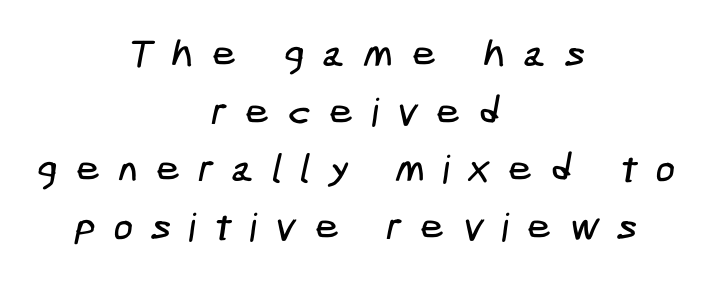
The image shows 39 px condensed sans-serif type; set centered, normal line spacing (1.48x), unusually wide letter spacing (+0.45 em), not underlined; low stroke contrast and a medium x-height.
